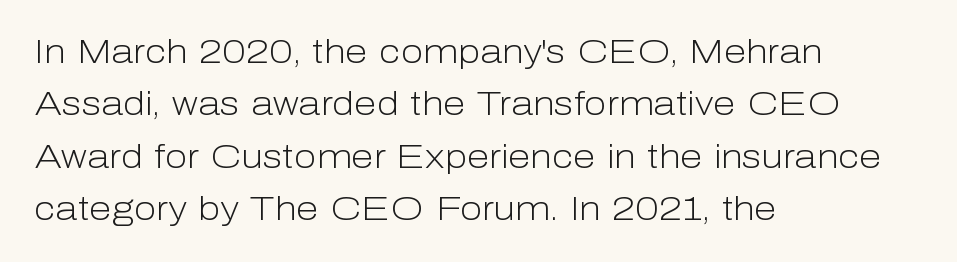
Q: Is the text bold? A: No.
Q: Is the text italic (slanted)? A: No, it is upright.
Q: Is the typeface a serif or a sans-serif typeface? A: Sans-serif.
Q: Is the text underlined? A: No.
Q: How is the paragraph aligned? A: Left-aligned.
Q: Is the spacing between letters normal or unusually wide? A: Normal.
Q: Is the spacing between lines tight, normal or loose? A: Normal.
Q: Width (condensed, normal, or wide)? A: Normal.
Q: Stroke contrast? A: Low.
Q: x-height? A: Medium.
Q: Monospaced? A: No.
